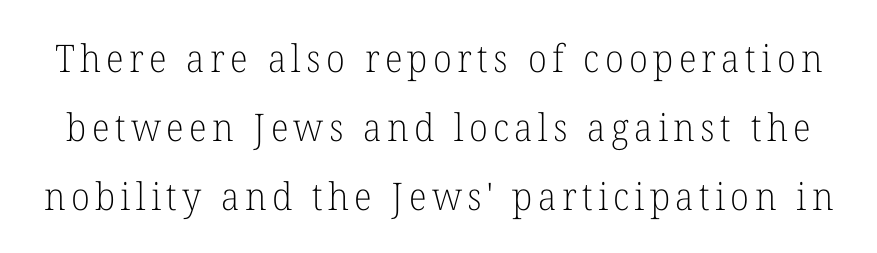
Q: Is the text bold? A: No.
Q: Is the text italic (slanted)? A: No, it is upright.
Q: Is the typeface a serif or a sans-serif typeface? A: Serif.
Q: Is the text underlined? A: No.
Q: Width (condensed, normal, or wide)? A: Normal.
Q: Stroke contrast? A: Low.
Q: x-height? A: Medium.
Q: Monospaced? A: No.
